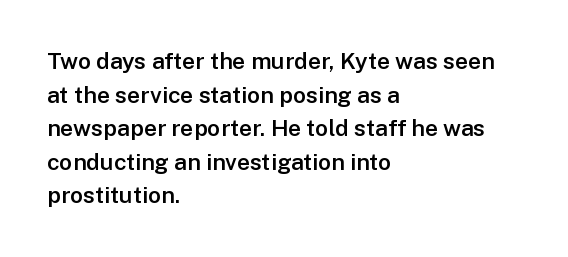
The image shows 23 px text type, upright; set left-aligned, normal line spacing (1.46x), normal letter spacing, not underlined.
